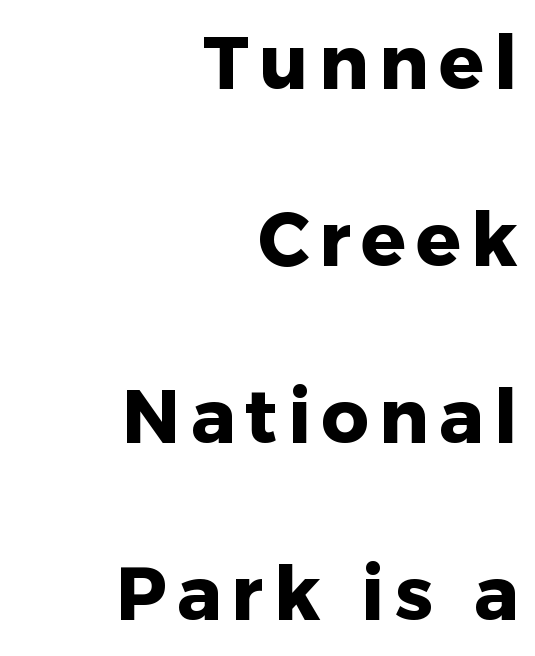
{"serif": "no", "italic": "no", "bold": "yes", "weight": "heavy", "width": "normal", "stroke_contrast": "low", "x_height": "medium", "monospaced": "no", "underline": "no", "align": "right", "line_spacing": "loose", "line_spacing_ratio": 2.39, "glyph_px": 74}
